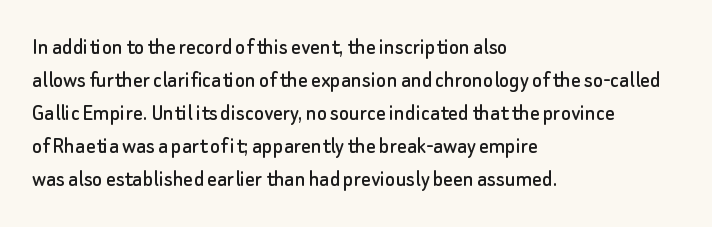
Q: Is the text italic (slanted)? A: No, it is upright.
Q: Is the text underlined? A: No.
Q: How is the paragraph aligned? A: Left-aligned.
Q: Is the spacing between letters normal or unusually wide? A: Normal.
Q: Is the spacing between lines tight, normal or loose? A: Normal.
